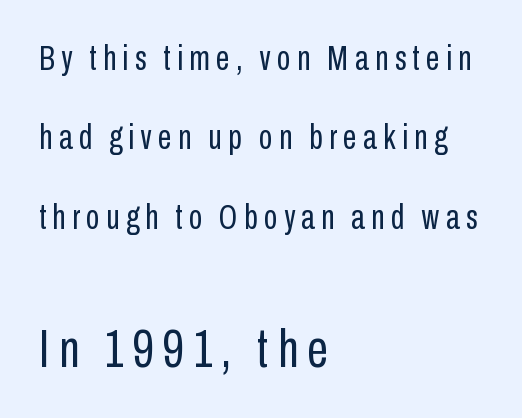
{"serif": "no", "italic": "no", "bold": "no", "weight": "regular", "width": "condensed", "stroke_contrast": "low", "x_height": "medium", "monospaced": "no", "underline": "no", "align": "left", "line_spacing": "loose", "line_spacing_ratio": 2.27, "larger_block": "second", "size_ratio": 1.51, "glyph_px": 53}
